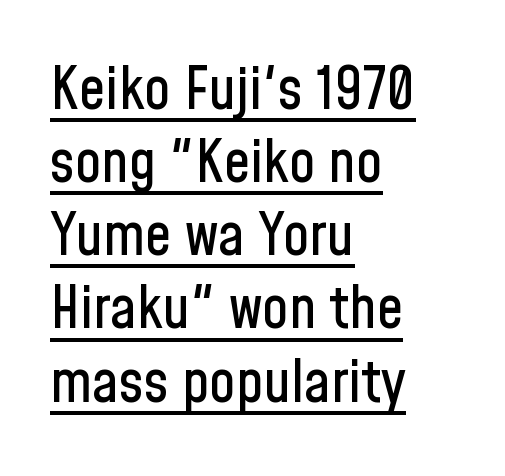
Is there an underline? Yes — a line sits under the letters. All the whitespace from short lines collects on the right. Tall strokes in this sample are plumb rather than angled. Looks like regular typesetting: each glyph gets only the width it needs. The characters display no serif detailing; their extremities are plain. Inter-character spacing is left at the font's built-in metrics.
